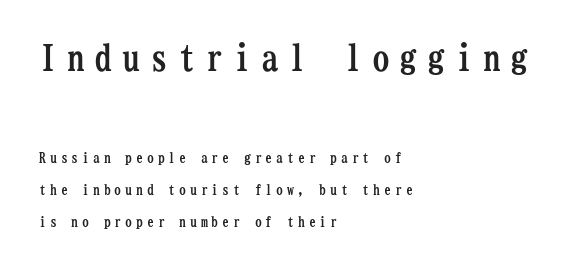
{"serif": "yes", "italic": "no", "bold": "yes", "weight": "semibold", "width": "condensed", "stroke_contrast": "low", "x_height": "medium", "monospaced": "yes", "underline": "no", "align": "left", "line_spacing": "loose", "line_spacing_ratio": 2.29, "letter_spacing": "wide", "letter_spacing_em": 0.27, "larger_block": "first", "size_ratio": 2.57, "glyph_px": 36}
